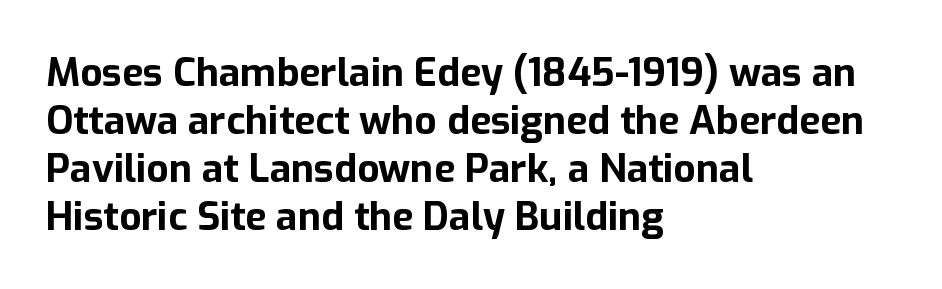
The image shows 39 px bold sans-serif type, upright; set left-aligned, line spacing 1.23x, normal letter spacing, not underlined; low stroke contrast and a medium x-height.
